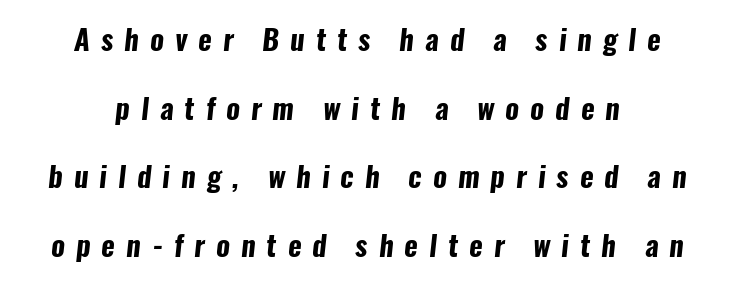
{"serif": "no", "bold": "yes", "weight": "bold", "width": "condensed", "stroke_contrast": "low", "x_height": "medium", "monospaced": "no", "underline": "no", "align": "center", "line_spacing": "loose", "line_spacing_ratio": 2.37, "letter_spacing": "wide", "letter_spacing_em": 0.38, "glyph_px": 29}
